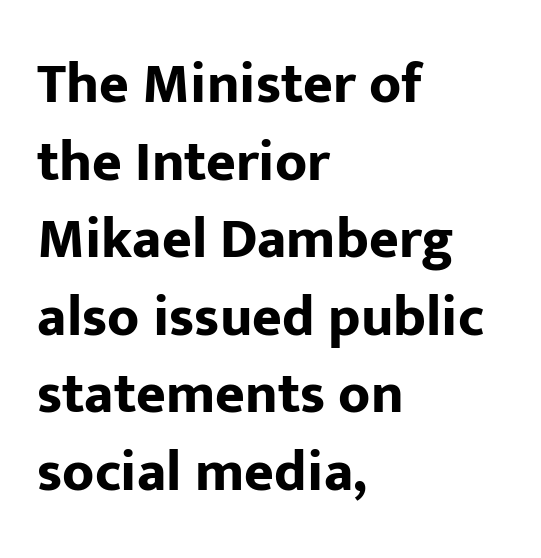
The image shows 57 px bold sans-serif type, upright; set left-aligned, normal line spacing (1.36x), normal letter spacing, not underlined; low stroke contrast and a medium x-height.
